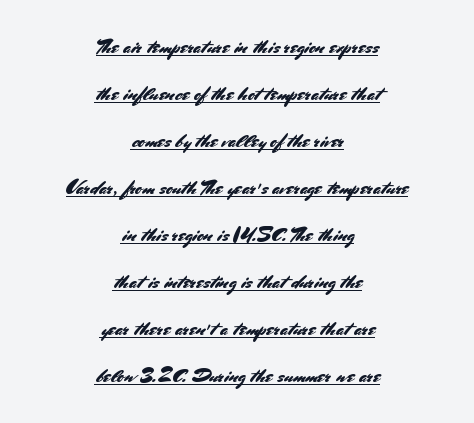
A rule runs beneath these lines of type. The rendering uses a large line-height, opening up the rows. Does the copy run flush right? No — it is centered line by line.
